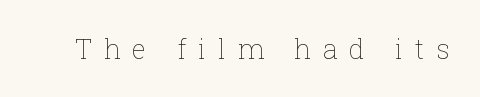
The image shows 27 px text type, upright; set unusually wide letter spacing (+0.44 em), not underlined.
